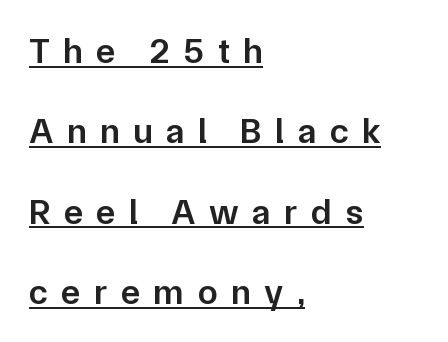
The tracking jumps out immediately: characters are airy and widely separated. The rendered words wear a rule along their underside. The space between consecutive lines is lavish. The sample has been set in demibold, a notch under bold.
